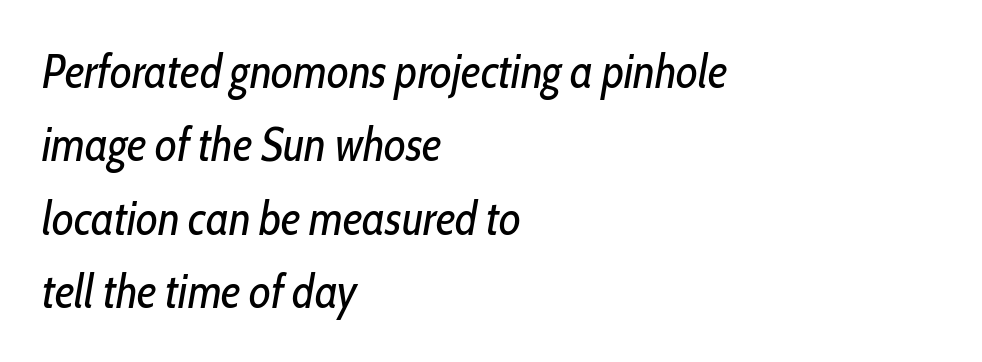
Q: Is the text bold? A: No.
Q: Is the text italic (slanted)? A: Yes, it leans right by about 10 degrees.
Q: Is the text underlined? A: No.
Q: How is the paragraph aligned? A: Left-aligned.
Q: Is the spacing between letters normal or unusually wide? A: Normal.
Q: Is the spacing between lines tight, normal or loose? A: Normal.
Q: Width (condensed, normal, or wide)? A: Condensed.
Q: Stroke contrast? A: Low.
Q: x-height? A: Medium.
Q: Monospaced? A: No.
